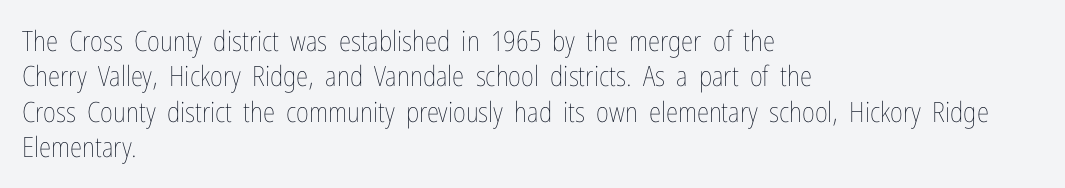
Does the lettering tilt? It doesn't — this is upright. The block of text has a typical density, with ordinary space between rows. Stems here are at most as thick as an everyday book face. The space directly below the letters is spotless. The tracking reads as untouched default to a designer's eye.
